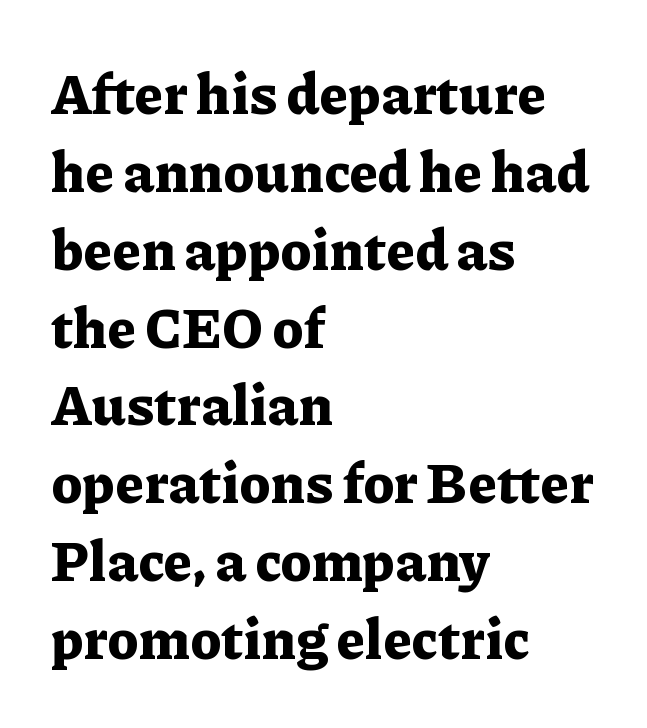
{"serif": "yes", "italic": "no", "bold": "yes", "weight": "bold", "width": "normal", "stroke_contrast": "low", "x_height": "medium", "monospaced": "no", "underline": "no", "align": "left", "line_spacing": "normal", "line_spacing_ratio": 1.39, "letter_spacing": "normal", "letter_spacing_em": 0.0, "glyph_px": 56}
